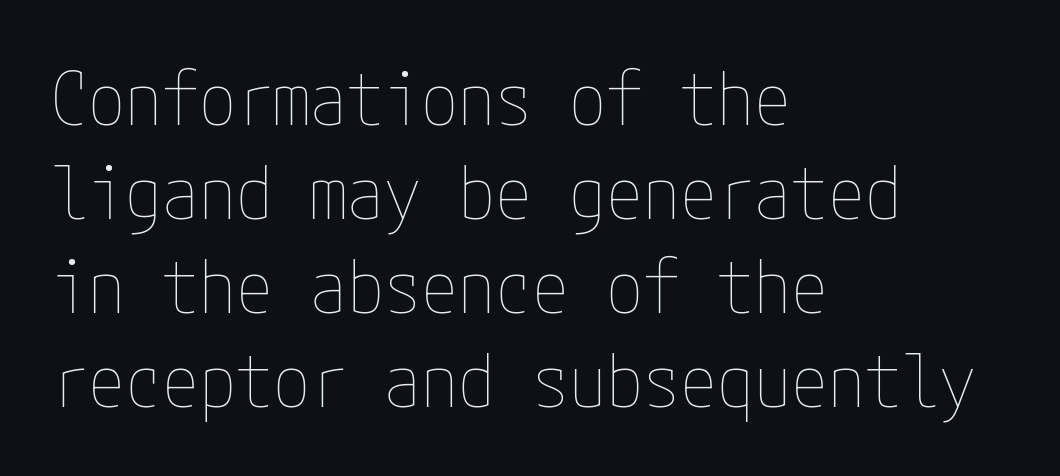
{"italic": "no", "bold": "no", "weight": "thin", "width": "condensed", "stroke_contrast": "low", "x_height": "medium", "underline": "no", "align": "left", "line_spacing": "normal", "line_spacing_ratio": 1.27, "letter_spacing": "normal", "letter_spacing_em": 0.0, "glyph_px": 74}
